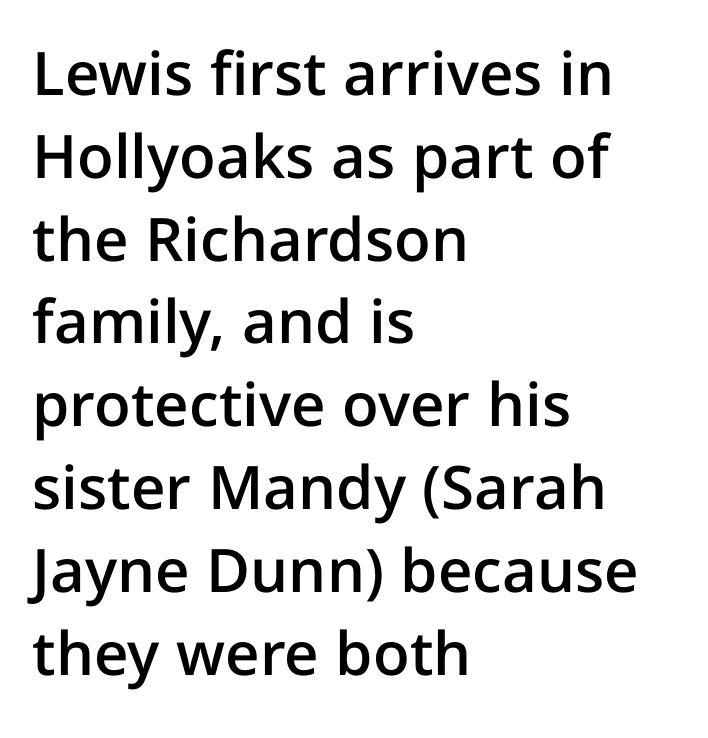
{"serif": "no", "italic": "no", "bold": "semi", "weight": "semibold", "width": "normal", "stroke_contrast": "low", "x_height": "medium", "monospaced": "no", "underline": "no", "align": "left", "line_spacing": "normal", "line_spacing_ratio": 1.38, "letter_spacing": "normal", "letter_spacing_em": 0.0, "glyph_px": 60}
